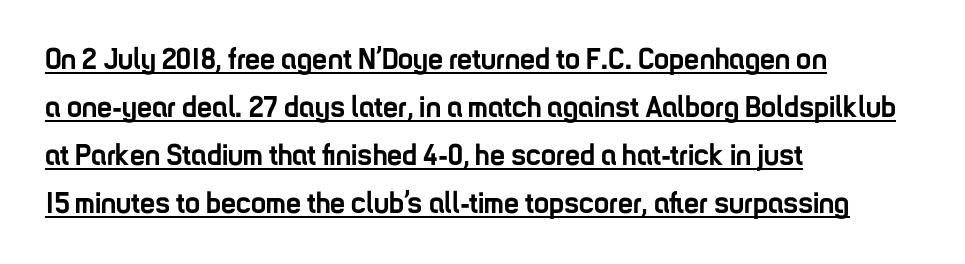
Default kerning and tracking; the words read as compact shapes. Line spacing here is normal. Rendered with straight, roman letterforms. Has an underline been added? It has.
